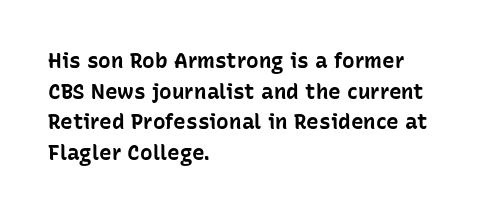
The image shows 21 px bold type, upright; set left-aligned, normal line spacing (1.46x), normal letter spacing, not underlined.
